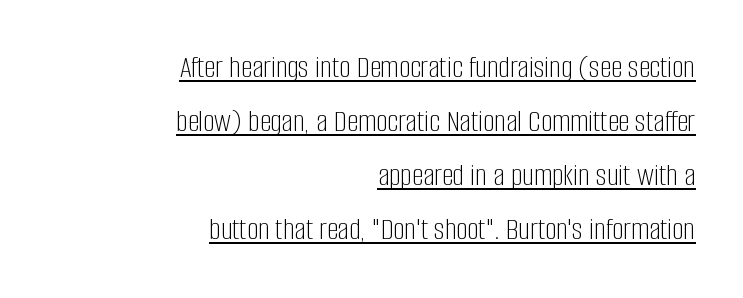
Q: Is the text bold? A: No.
Q: Is the text italic (slanted)? A: No, it is upright.
Q: Is the typeface a serif or a sans-serif typeface? A: Sans-serif.
Q: Is the text underlined? A: Yes.
Q: How is the paragraph aligned? A: Right-aligned.
Q: Is the spacing between letters normal or unusually wide? A: Normal.
Q: Is the spacing between lines tight, normal or loose? A: Normal.
Q: Width (condensed, normal, or wide)? A: Condensed.
Q: Stroke contrast? A: Low.
Q: x-height? A: Large.
Q: Monospaced? A: No.
